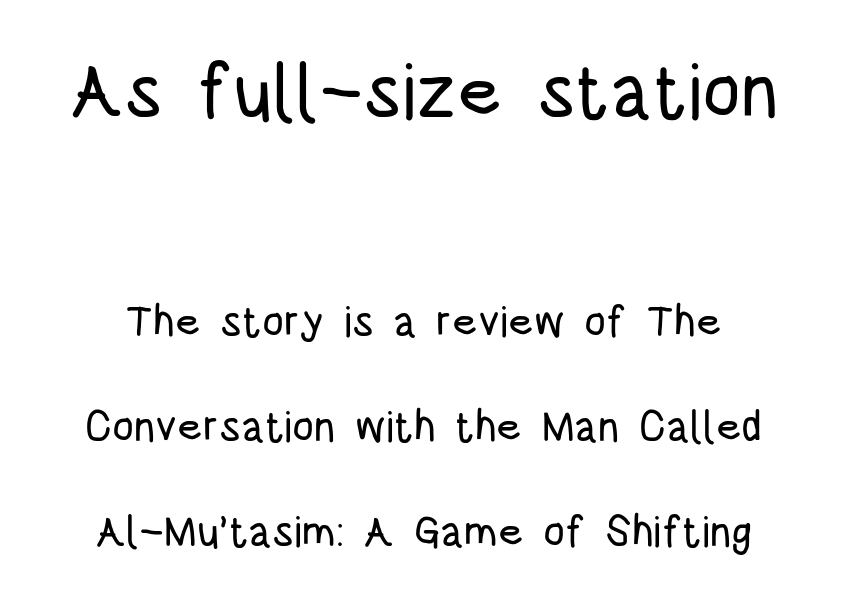
Q: Is the text italic (slanted)? A: No, it is upright.
Q: Is the typeface a serif or a sans-serif typeface? A: Sans-serif.
Q: Is the text underlined? A: No.
Q: Is the spacing between letters normal or unusually wide? A: Normal.
Q: Is the spacing between lines tight, normal or loose? A: Loose.
Q: Which block of text is set in a larger size, the first (top) or the second (bottom)? A: The first (top) one.
Q: Width (condensed, normal, or wide)? A: Condensed.
Q: Stroke contrast? A: Low.
Q: x-height? A: Large.
Q: Monospaced? A: No.
